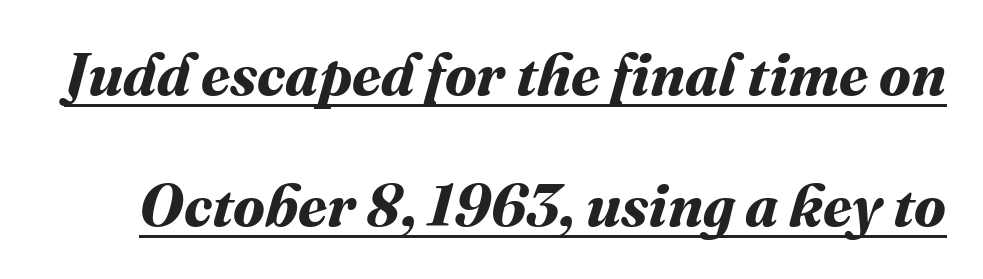
{"bold": "yes", "weight": "bold", "width": "normal", "stroke_contrast": "medium", "x_height": "medium", "monospaced": "no", "underline": "yes", "line_spacing": "loose", "line_spacing_ratio": 2.22, "letter_spacing": "normal", "letter_spacing_em": 0.0, "glyph_px": 59}
